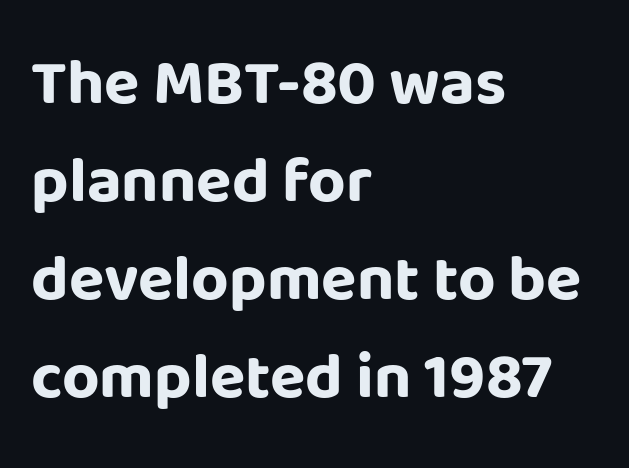
{"serif": "no", "italic": "no", "bold": "yes", "weight": "bold", "width": "normal", "stroke_contrast": "low", "x_height": "large", "monospaced": "no", "underline": "no", "align": "left", "line_spacing": "normal", "line_spacing_ratio": 1.51, "letter_spacing": "normal", "letter_spacing_em": 0.0, "glyph_px": 65}
